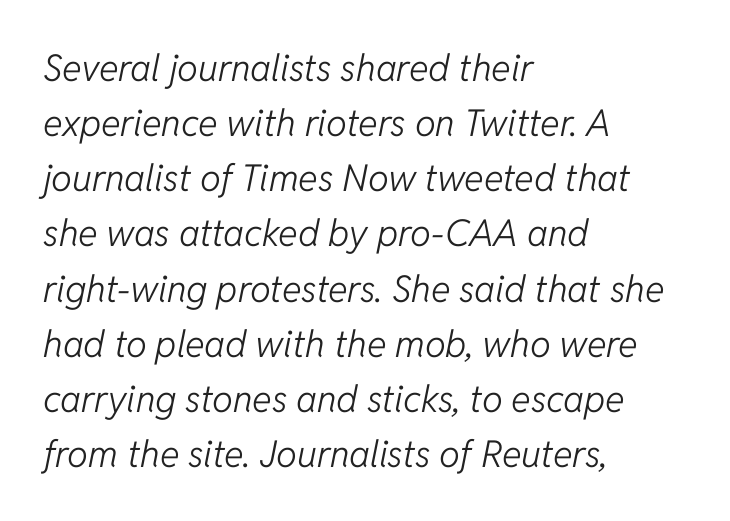
{"italic": "yes", "lean": "right", "slant_degrees": 11, "bold": "no", "weight": "light", "width": "normal", "stroke_contrast": "low", "x_height": "medium", "monospaced": "no", "underline": "no", "align": "left", "line_spacing": "normal", "line_spacing_ratio": 1.49, "letter_spacing": "normal", "letter_spacing_em": 0.0, "glyph_px": 37}
